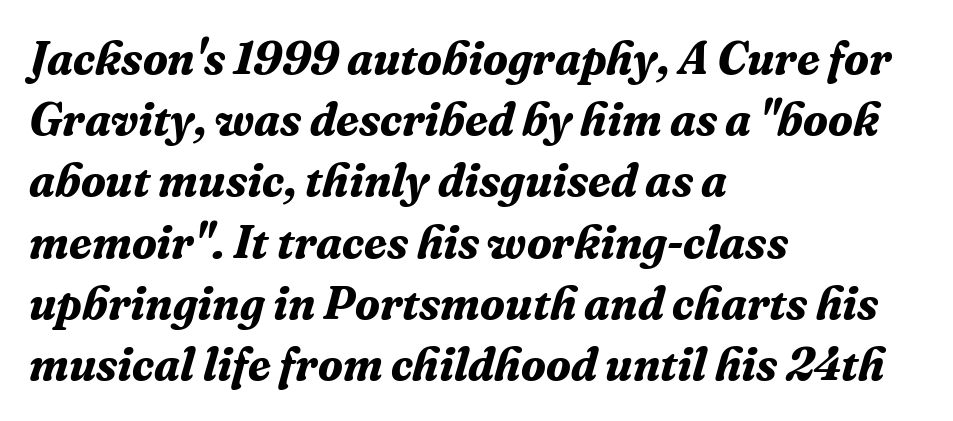
The image shows 46 px bold serif type, italic (leaning right); set left-aligned, normal line spacing (1.33x), normal letter spacing, not underlined; medium stroke contrast and a medium x-height.
